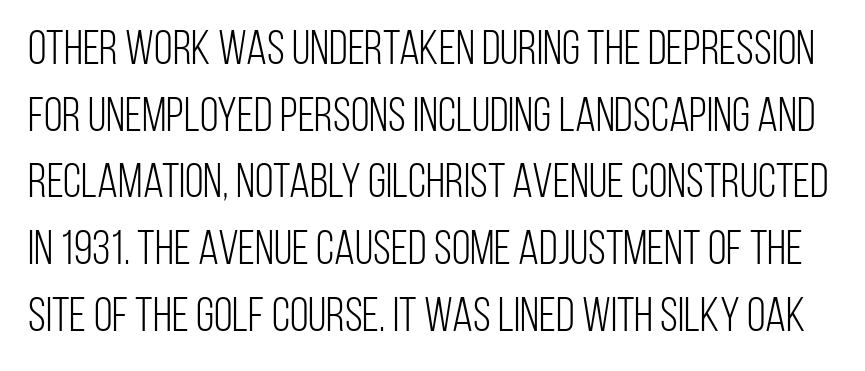
Standard letterfit; no display-style spreading of the glyphs. These lines are rendered in a variable-pitch font. These lines are composed in type without serifs. The foot of each line stays bare and open. Stroke mass is kept to a normal reading level or below. If you measured baseline to baseline, you'd find a middling distance.
